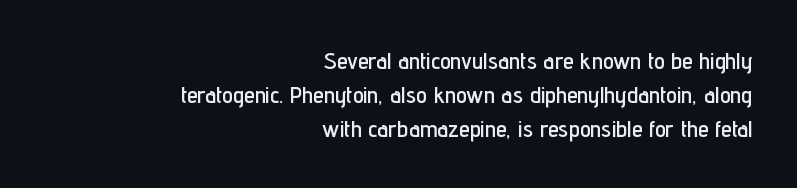
The image shows 24 px text type, upright; set right-aligned, normal line spacing (1.41x), normal letter spacing, not underlined.
